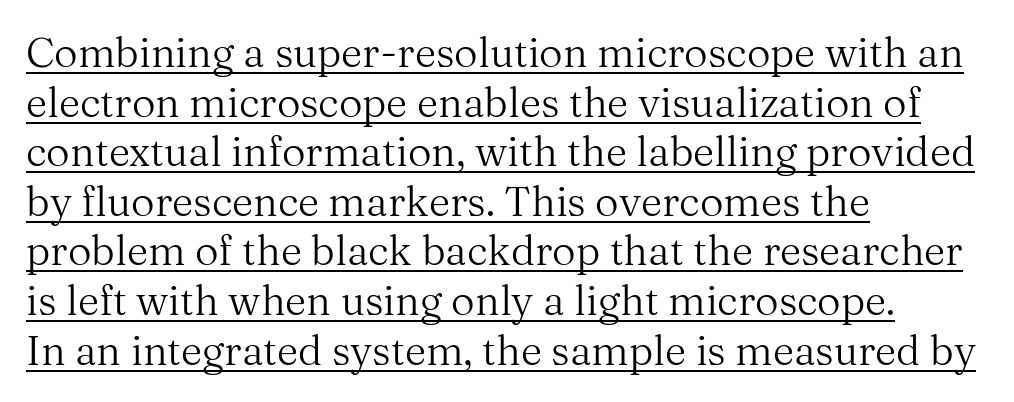
The specimen reads as upright at a glance. There is no visible air inserted between adjacent glyphs. The rendered words wear a rule along their underside. Classification — serif.
